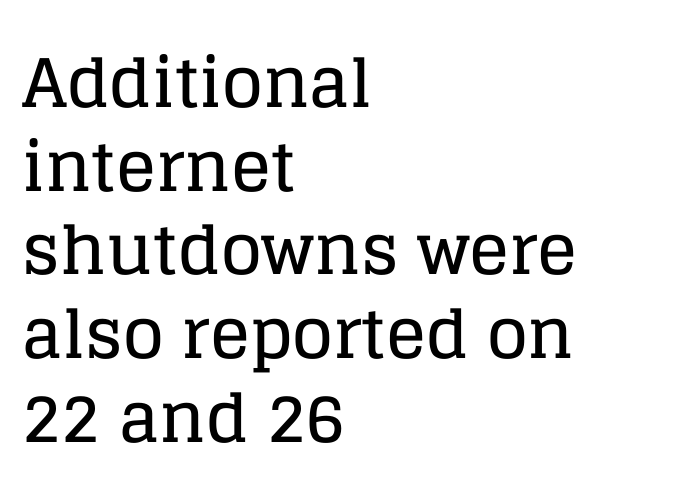
The image shows 67 px serif type, upright; set left-aligned, normal line spacing (1.25x), normal letter spacing, not underlined; low stroke contrast and a large x-height.
